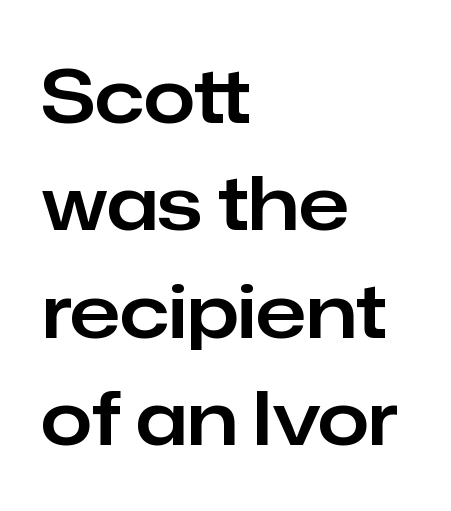
Q: Is the text italic (slanted)? A: No, it is upright.
Q: Is the typeface a serif or a sans-serif typeface? A: Sans-serif.
Q: Is the text underlined? A: No.
Q: How is the paragraph aligned? A: Left-aligned.
Q: Is the spacing between letters normal or unusually wide? A: Normal.
Q: Is the spacing between lines tight, normal or loose? A: Normal.
Q: Width (condensed, normal, or wide)? A: Normal.
Q: Stroke contrast? A: Low.
Q: x-height? A: Medium.
Q: Monospaced? A: No.
